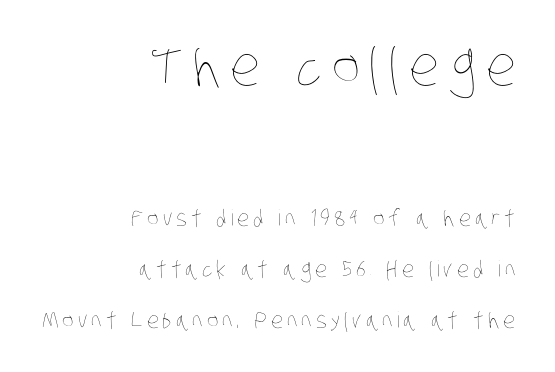
The line-height multiplier appears high, well above default. The lines in this sample share a right terminus and differ only in where they begin. These glyphs show unthickened strokes, regular width or finer. You could not count columns in this text — the font is proportionally spaced. The words here are not underlined. Size contrast runs from large at the top to small at the bottom.
